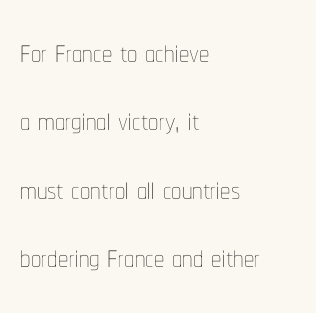
Q: Is the text bold? A: No.
Q: Is the text italic (slanted)? A: No, it is upright.
Q: Is the text underlined? A: No.
Q: How is the paragraph aligned? A: Left-aligned.
Q: Is the spacing between letters normal or unusually wide? A: Normal.
Q: Is the spacing between lines tight, normal or loose? A: Normal.
Q: Width (condensed, normal, or wide)? A: Condensed.
Q: Stroke contrast? A: Low.
Q: x-height? A: Medium.
Q: Monospaced? A: No.
